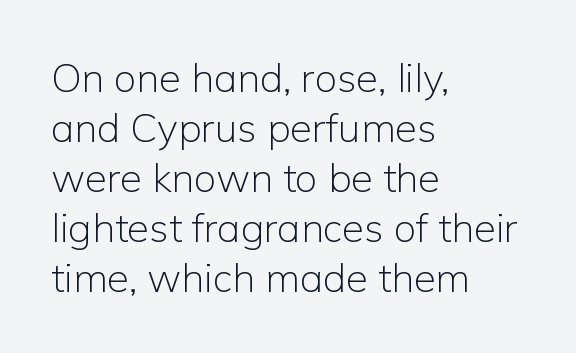
The image shows 40 px light sans-serif type, upright; set left-aligned, normal line spacing (1.25x), normal letter spacing, not underlined; low stroke contrast and a medium x-height.
